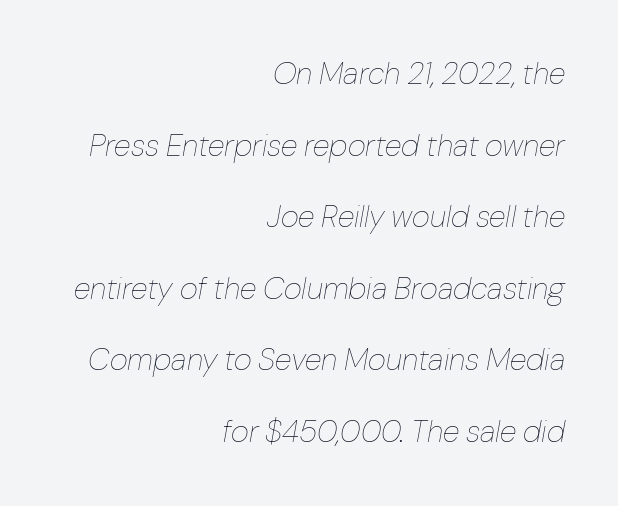
Q: Is the text bold? A: No.
Q: Is the text italic (slanted)? A: Yes, it leans right by about 10 degrees.
Q: Is the text underlined? A: No.
Q: How is the paragraph aligned? A: Right-aligned.
Q: Is the spacing between letters normal or unusually wide? A: Normal.
Q: Is the spacing between lines tight, normal or loose? A: Loose.
Q: Width (condensed, normal, or wide)? A: Normal.
Q: Stroke contrast? A: Low.
Q: x-height? A: Medium.
Q: Monospaced? A: No.
